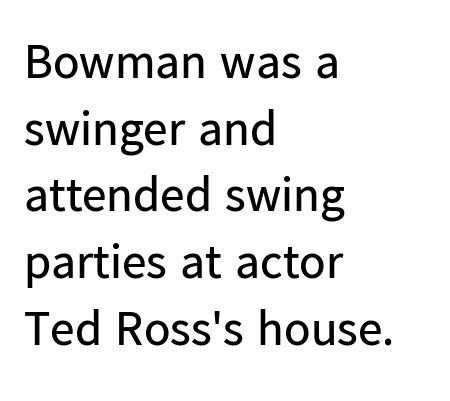
The image shows 49 px regular-weight sans-serif type, upright; set left-aligned, normal line spacing (1.36x), normal letter spacing, not underlined; low stroke contrast and a medium x-height.
